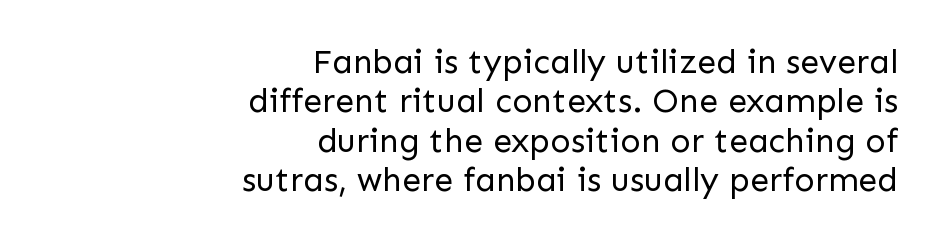
The image shows 34 px regular-weight sans-serif type, upright; set right-aligned, line spacing 1.16x, normal letter spacing, not underlined; low stroke contrast and a medium x-height.
